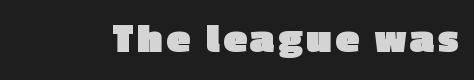
{"serif": "no", "italic": "no", "bold": "yes", "weight": "heavy", "width": "normal", "x_height": "medium", "monospaced": "no", "underline": "no", "glyph_px": 43}
